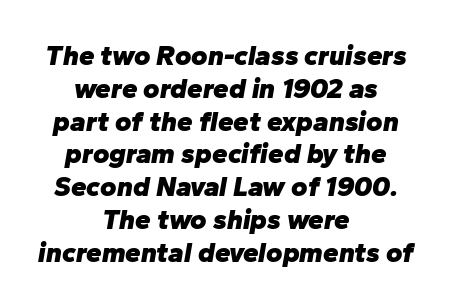
Q: Is the text bold? A: Yes.
Q: Is the text italic (slanted)? A: Yes, it leans right by about 10 degrees.
Q: Is the text underlined? A: No.
Q: How is the paragraph aligned? A: Centered.
Q: Is the spacing between letters normal or unusually wide? A: Normal.
Q: Width (condensed, normal, or wide)? A: Normal.
Q: Stroke contrast? A: Low.
Q: x-height? A: Medium.
Q: Monospaced? A: No.
